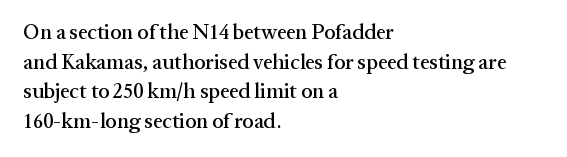
Q: Is the text italic (slanted)? A: No, it is upright.
Q: Is the text underlined? A: No.
Q: How is the paragraph aligned? A: Left-aligned.
Q: Is the spacing between letters normal or unusually wide? A: Normal.
Q: Is the spacing between lines tight, normal or loose? A: Normal.
